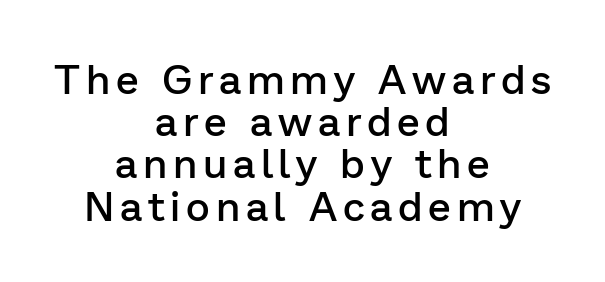
The image shows 41 px semibold sans-serif type, upright; set centered, tight line spacing (1.03x), not underlined; low stroke contrast and a medium x-height.
